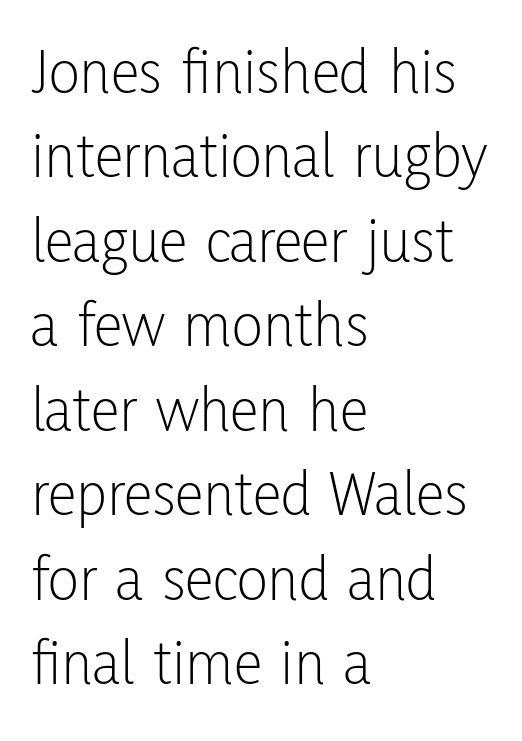
The image shows 65 px light, condensed sans-serif type, upright; set left-aligned, normal line spacing (1.3x), normal letter spacing, not underlined; low stroke contrast and a medium x-height.
